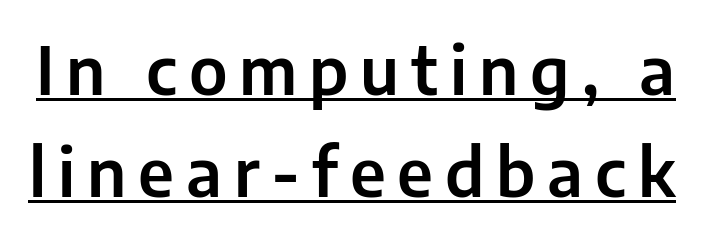
The image shows 66 px sans-serif type, upright; set normal line spacing (1.54x), underlined; low stroke contrast and a medium x-height.
